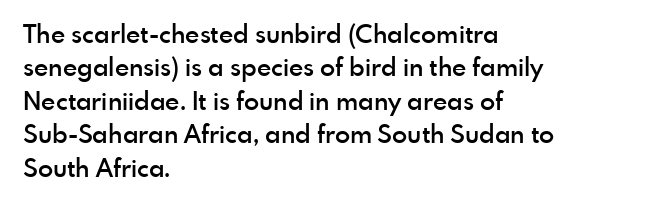
Q: Is the text bold? A: Semi-bold.
Q: Is the text italic (slanted)? A: No, it is upright.
Q: Is the text underlined? A: No.
Q: How is the paragraph aligned? A: Left-aligned.
Q: Is the spacing between letters normal or unusually wide? A: Normal.
Q: Is the spacing between lines tight, normal or loose? A: Normal.
